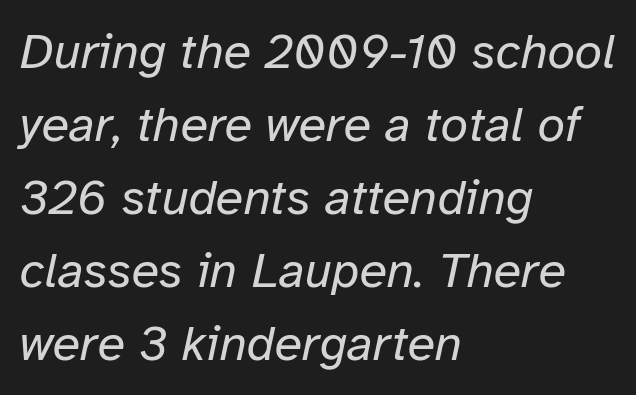
Q: Is the text bold? A: No.
Q: Is the text italic (slanted)? A: Yes, it leans right by about 12 degrees.
Q: Is the text underlined? A: No.
Q: How is the paragraph aligned? A: Left-aligned.
Q: Is the spacing between letters normal or unusually wide? A: Normal.
Q: Is the spacing between lines tight, normal or loose? A: Normal.
Q: Width (condensed, normal, or wide)? A: Normal.
Q: Stroke contrast? A: Low.
Q: x-height? A: Medium.
Q: Monospaced? A: No.
